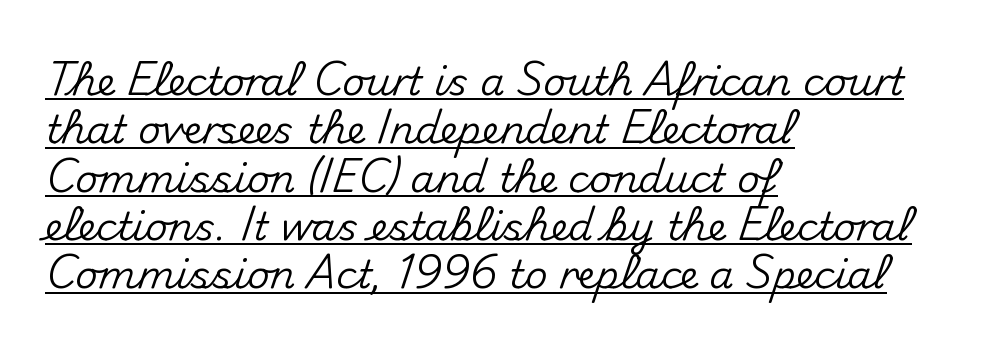
Q: Is the text italic (slanted)? A: Yes.
Q: Is the typeface a serif or a sans-serif typeface? A: Sans-serif.
Q: Is the text underlined? A: Yes.
Q: How is the paragraph aligned? A: Left-aligned.
Q: Is the spacing between letters normal or unusually wide? A: Normal.
Q: Width (condensed, normal, or wide)? A: Normal.
Q: Stroke contrast? A: Medium.
Q: x-height? A: Small.
Q: Monospaced? A: No.
